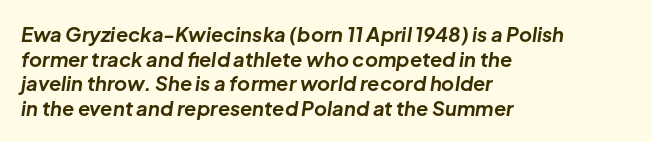
Unmarked baselines from the first word to the last. Style check: oblique. These lines carry a lot of weight — the face is fully bold. The rag falls on the right side of this text block. Look at the tracking — it's just the regular setting, nothing added.
